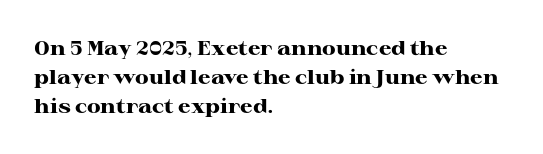
Line starts are locked; line ends wander. Bold? Absolutely — the strokes are thick and heavy. Nobody touched the tracking dial on this one. Bare-footed words on every line. These lines sit exactly where default settings would place them.
